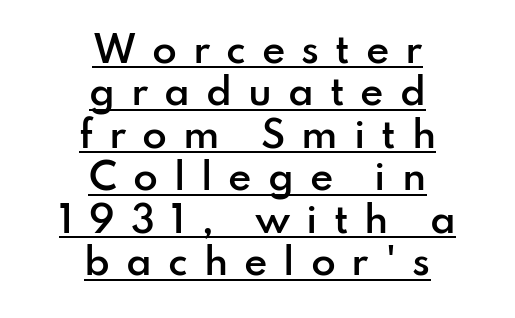
{"serif": "no", "italic": "no", "bold": "semi", "weight": "semibold", "width": "normal", "stroke_contrast": "low", "x_height": "small", "monospaced": "no", "underline": "yes", "align": "center", "line_spacing_ratio": 1.18, "letter_spacing": "wide", "letter_spacing_em": 0.44, "glyph_px": 36}
